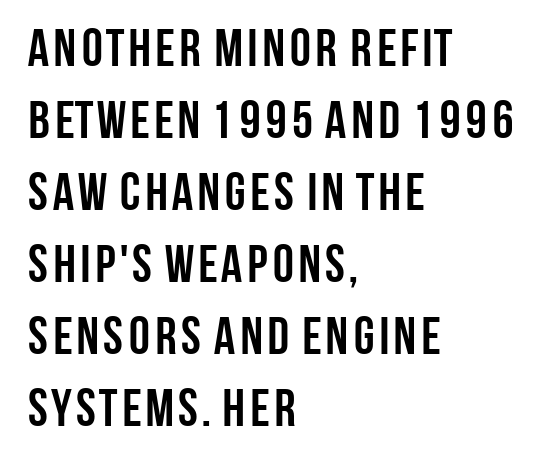
How heavy is the stroke? Heavy — this is a bold. Underline: absent. Reading down the block, your eye returns to a fixed left position each line. This sample uses an upright cut, with every glyph sitting square on the baseline. Note the varied advance widths — an 'i' is clearly narrower than an 'm'. Students, note that the glyphs here touch the page at normal intervals.
